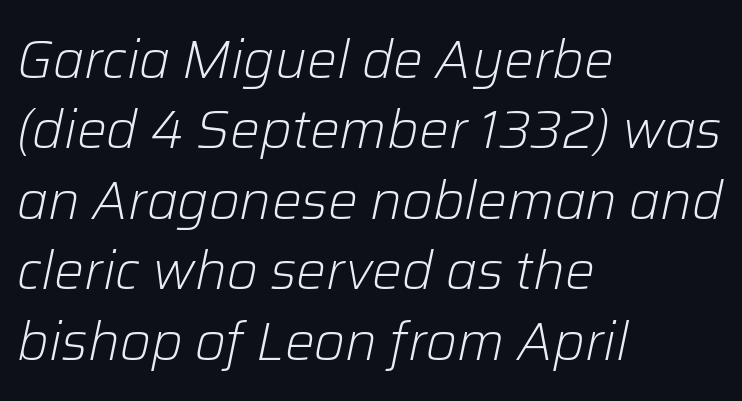
The letterforms sit shoulder to shoulder at normal distance. Note the varied advance widths — an 'i' is clearly narrower than an 'm'. Honestly, there is no underline to notice here at all. The characters are drawn with everyday or finer stroke widths. Visually the block forms a straight wall on the left and a jagged coastline on the right. Line spacing here is normal.
